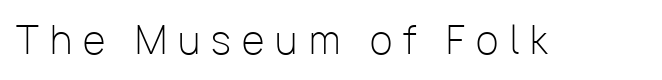
{"serif": "no", "italic": "no", "bold": "no", "weight": "light", "width": "normal", "stroke_contrast": "low", "x_height": "medium", "monospaced": "no", "underline": "no", "letter_spacing": "wide", "letter_spacing_em": 0.3, "glyph_px": 37}
